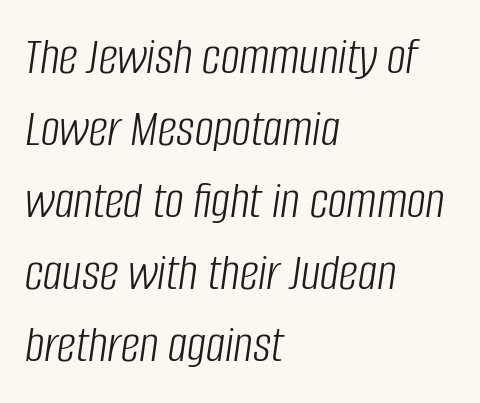
Q: Is the text bold? A: No.
Q: Is the text italic (slanted)? A: Yes, it leans right by about 8 degrees.
Q: Is the text underlined? A: No.
Q: How is the paragraph aligned? A: Left-aligned.
Q: Is the spacing between letters normal or unusually wide? A: Normal.
Q: Is the spacing between lines tight, normal or loose? A: Normal.
Q: Width (condensed, normal, or wide)? A: Condensed.
Q: Stroke contrast? A: Low.
Q: x-height? A: Large.
Q: Monospaced? A: No.
